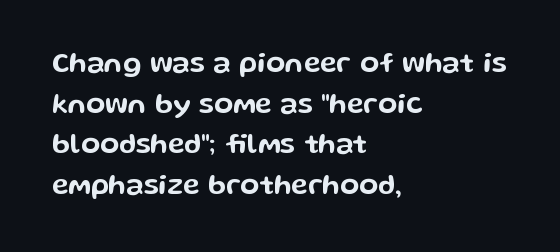
The image shows 28 px wide sans-serif type, upright; set left-aligned, normal line spacing (1.45x), normal letter spacing, not underlined; low stroke contrast and a medium x-height.
